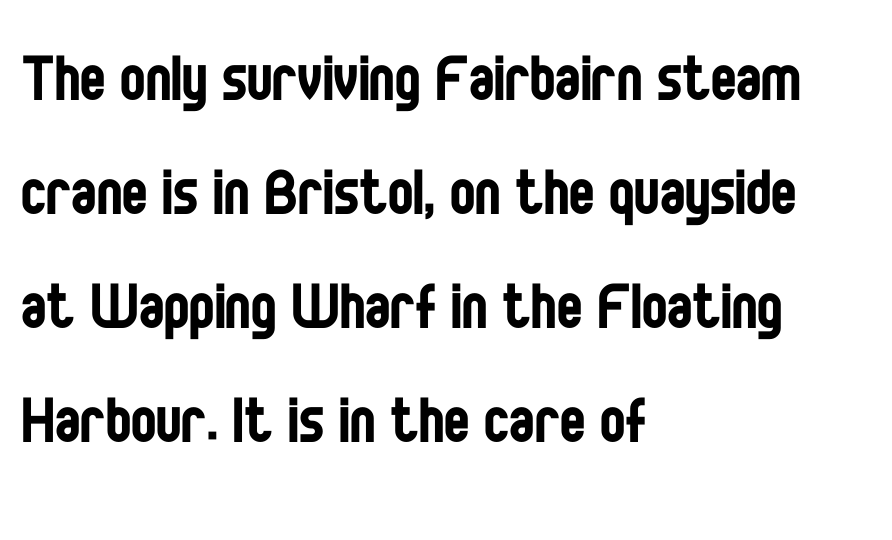
The image shows 76 px regular-weight, condensed sans-serif type, upright; set left-aligned, normal line spacing (1.5x), normal letter spacing, not underlined; low stroke contrast and a large x-height.
